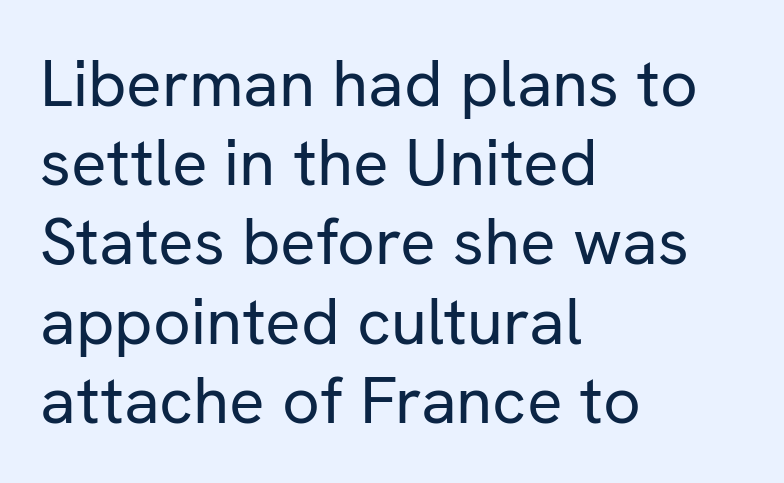
Visually the block forms a straight wall on the left and a jagged coastline on the right. Is this a heavy cut? Hardly; it is regular or lighter. The space directly below the letters is spotless. No italicization has been applied; the sample stays upright.
